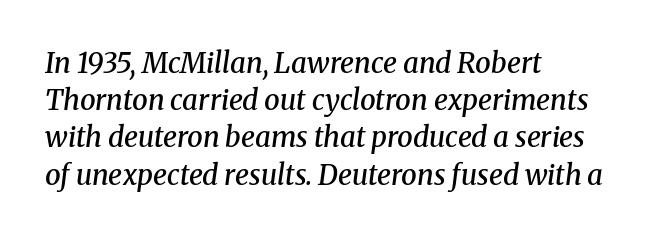
Q: Is the text bold? A: Semi-bold.
Q: Is the text italic (slanted)? A: Yes, it leans right by about 8 degrees.
Q: Is the typeface a serif or a sans-serif typeface? A: Serif.
Q: Is the text underlined? A: No.
Q: How is the paragraph aligned? A: Left-aligned.
Q: Is the spacing between letters normal or unusually wide? A: Normal.
Q: Is the spacing between lines tight, normal or loose? A: Normal.
Q: Width (condensed, normal, or wide)? A: Normal.
Q: Stroke contrast? A: Medium.
Q: x-height? A: Medium.
Q: Monospaced? A: No.
